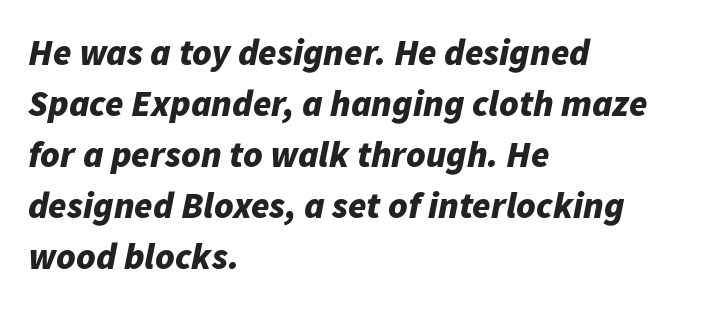
Glance below the letters and you will spot only blank space. Looking at the ascenders, they clearly lean. You could call the tracking neutral — neither tight nor loose. Stroke thickness is high; the sample reads as a true bold. Does the copy run flush right? No — it runs flush left. This block has exactly the height ordinary leading produces.
